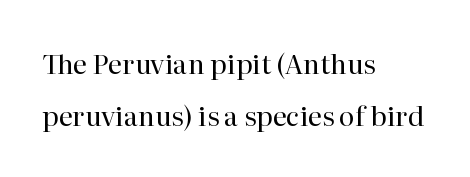
The image shows 27 px text type, upright; set left-aligned, loose line spacing (1.91x), normal letter spacing, not underlined.
